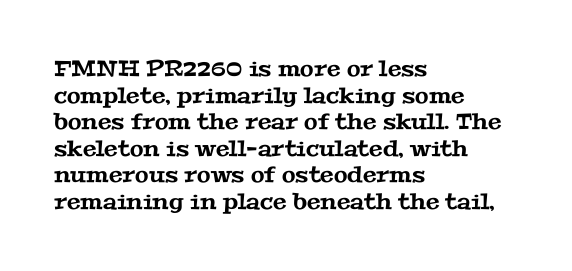
{"underline": "no", "align": "left", "line_spacing_ratio": 1.21, "letter_spacing": "normal", "letter_spacing_em": 0.0, "glyph_px": 22}
